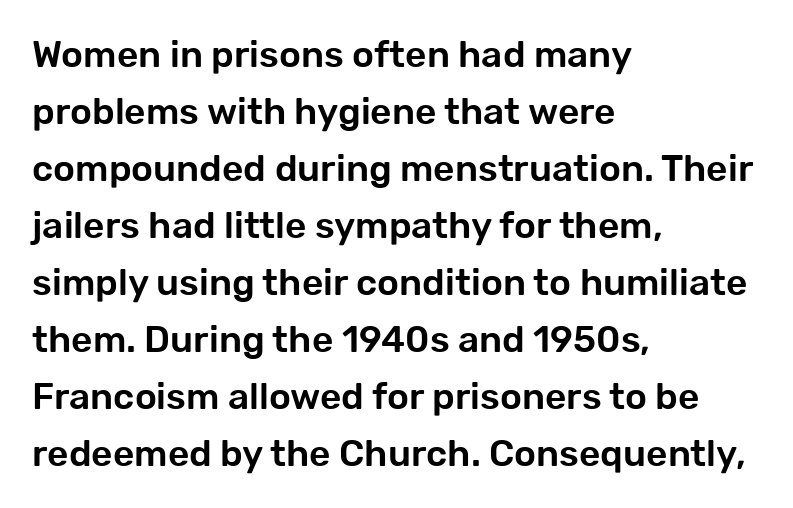
Are there feet on the stems? There aren't — it's a sans. The letters advance in unequal steps, a hallmark of proportional type. The horizontal fit of the characters is conventional and even. A normal amount of white space separates one row of letters from the next. Just letters on the line, the space beneath them empty.
